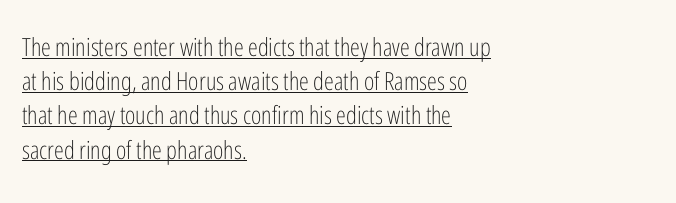
{"italic": "no", "bold": "no", "underline": "yes", "align": "left", "line_spacing": "normal", "line_spacing_ratio": 1.37, "letter_spacing": "normal", "letter_spacing_em": 0.0, "glyph_px": 25}
